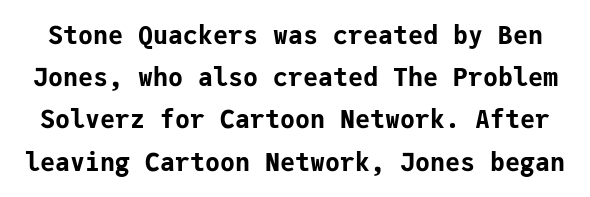
{"italic": "no", "bold": "yes", "underline": "no", "line_spacing": "normal", "line_spacing_ratio": 1.69, "letter_spacing": "normal", "letter_spacing_em": 0.0, "glyph_px": 25}
